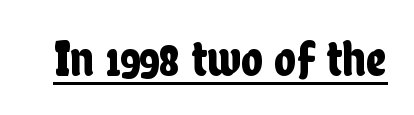
The image shows 51 px condensed sans-serif type, upright; set normal letter spacing, underlined; low stroke contrast and a medium x-height.
